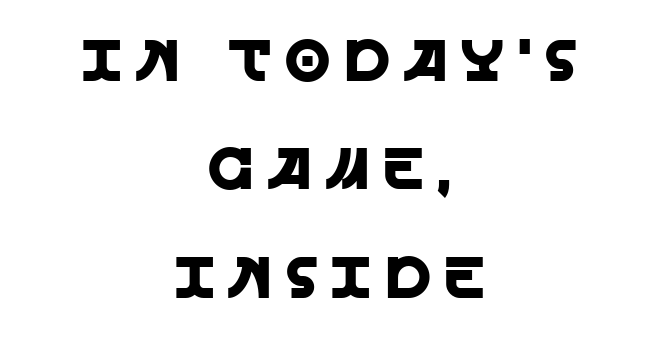
What stands out about the letter spacing? Its width — letters are far apart. The typeface chosen for these lines omits serifs. This sample uses an upright cut, with every glyph sitting square on the baseline. The zone under the glyphs is completely vacant. Looks like regular typesetting: each glyph gets only the width it needs. The paragraph shown floats in the horizontal middle.
